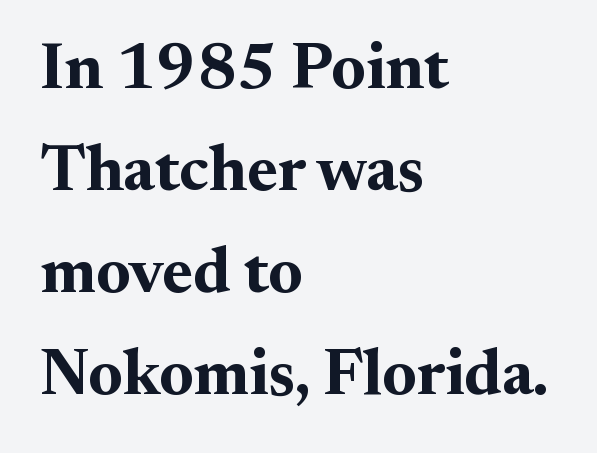
The image shows 65 px bold serif type, upright; set left-aligned, normal line spacing (1.57x), normal letter spacing, not underlined; medium stroke contrast and a small x-height.
